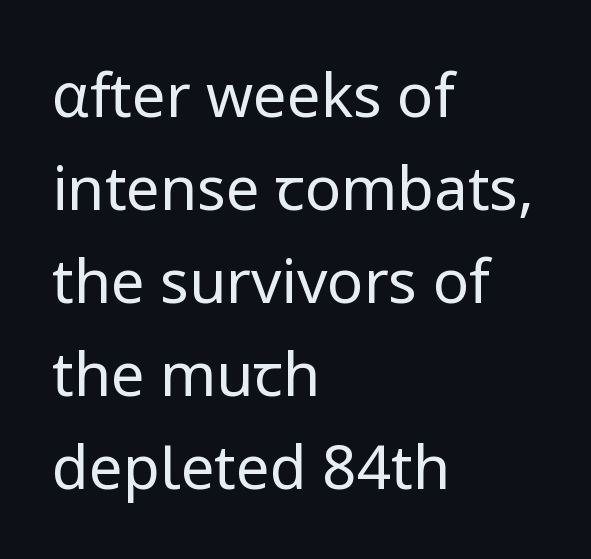
Q: Is the text bold? A: No.
Q: Is the text italic (slanted)? A: No, it is upright.
Q: Is the typeface a serif or a sans-serif typeface? A: Sans-serif.
Q: Is the text underlined? A: No.
Q: How is the paragraph aligned? A: Left-aligned.
Q: Is the spacing between letters normal or unusually wide? A: Normal.
Q: Is the spacing between lines tight, normal or loose? A: Normal.
Q: Width (condensed, normal, or wide)? A: Normal.
Q: Stroke contrast? A: Low.
Q: x-height? A: Medium.
Q: Monospaced? A: No.
